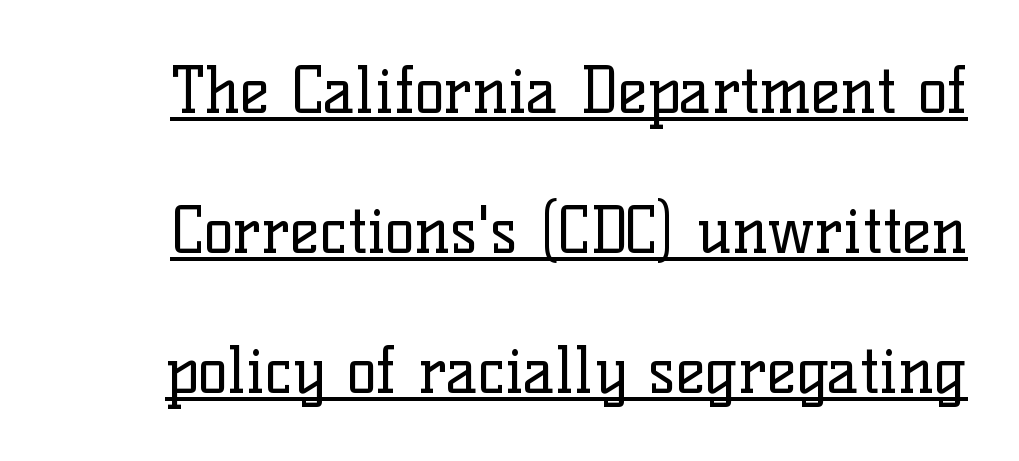
The image shows 63 px regular-weight serif type, upright; set loose line spacing (2.22x), normal letter spacing, underlined; low stroke contrast and a medium x-height.
